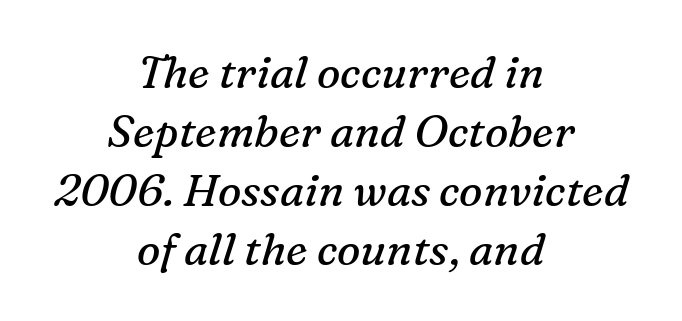
The image shows 44 px regular-weight serif type, italic (leaning right); set centered, normal line spacing (1.34x), normal letter spacing, not underlined; medium stroke contrast and a medium x-height.
